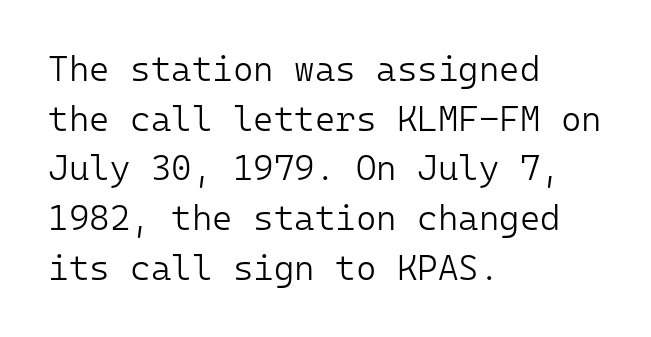
The image shows 35 px light sans-serif type, upright, monospaced; set left-aligned, normal line spacing (1.42x), normal letter spacing, not underlined; low stroke contrast and a medium x-height.
